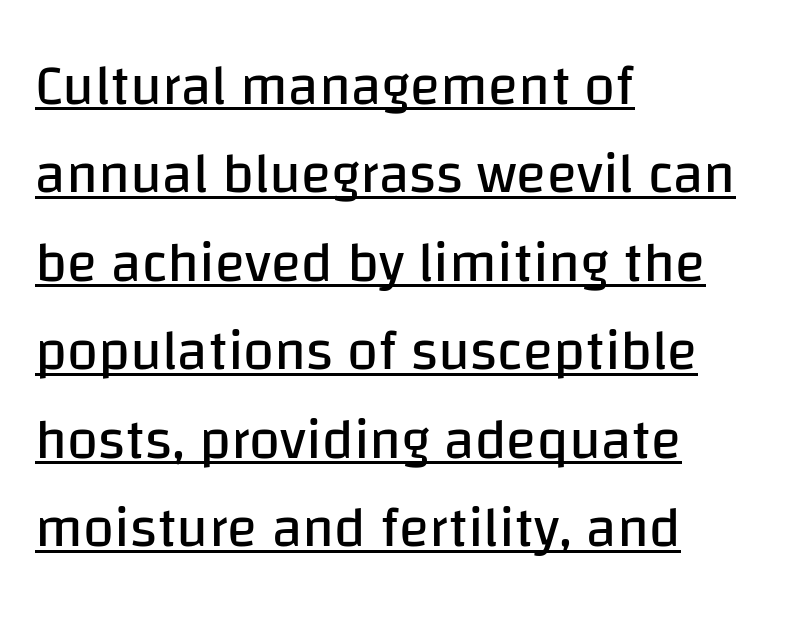
The image shows 56 px regular-weight sans-serif type, upright; set left-aligned, normal line spacing (1.58x), normal letter spacing, underlined; low stroke contrast and a large x-height.
